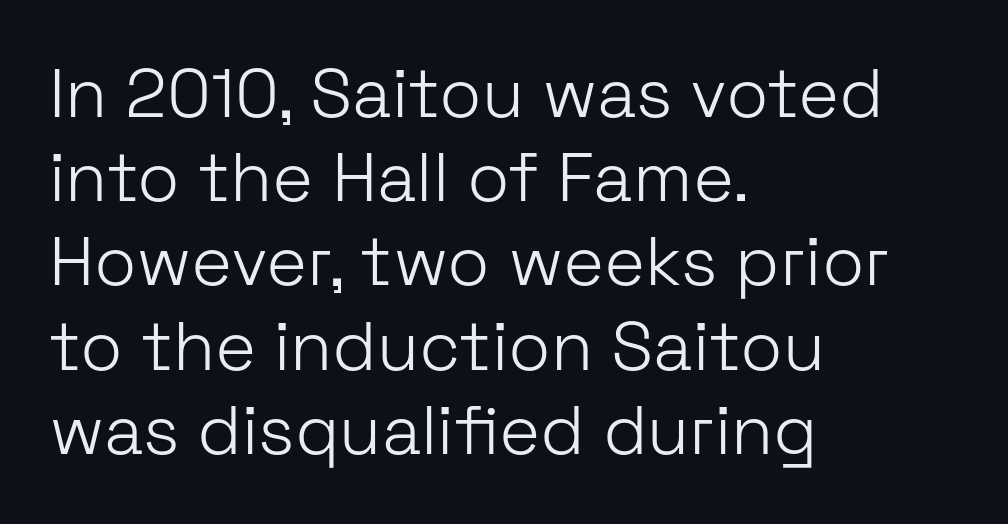
What kind of face is this? One without serifs — a sans. Think of a printed novel: that variable character pitch is what you see here. The line texture is even and compact thanks to regular tracking. Visually the block forms a straight wall on the left and a jagged coastline on the right. Designer's note — italics off, roman on.
